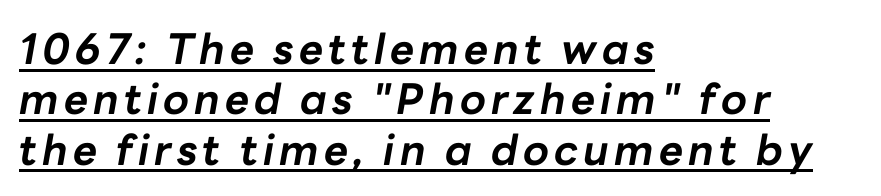
Think of a printed novel: that variable character pitch is what you see here. The strokes are fattened all the way to bold. The lines in this sample share a left origin and differ only in where they stop. Underlined type.
